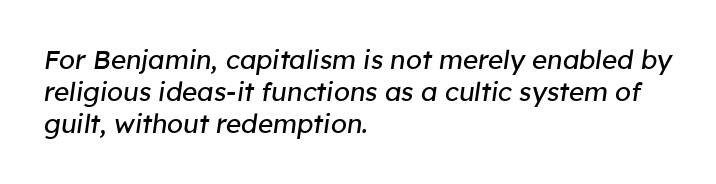
Weight: in the light-to-regular range. This rendering uses left alignment, leaving the right contour irregular. In terms of letterspacing, this is plain default setting. Quick note: italic. The baseline area is clear.
